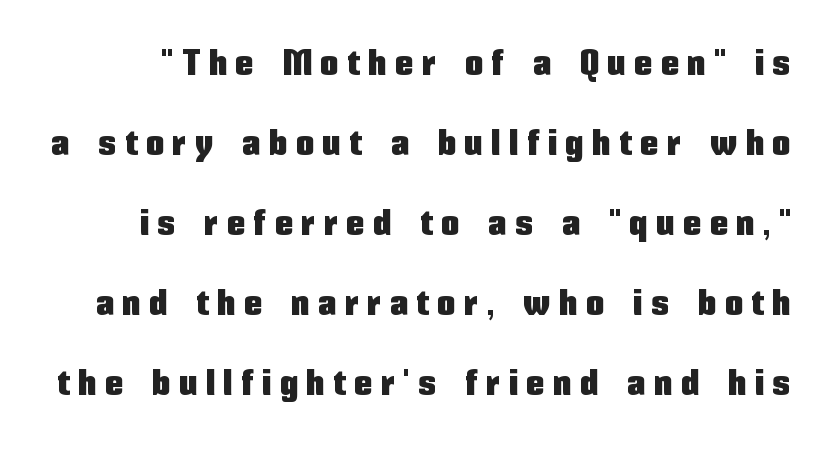
The image shows 36 px condensed sans-serif type, upright; set loose line spacing (2.22x), unusually wide letter spacing (+0.25 em), not underlined; low stroke contrast and a medium x-height.
